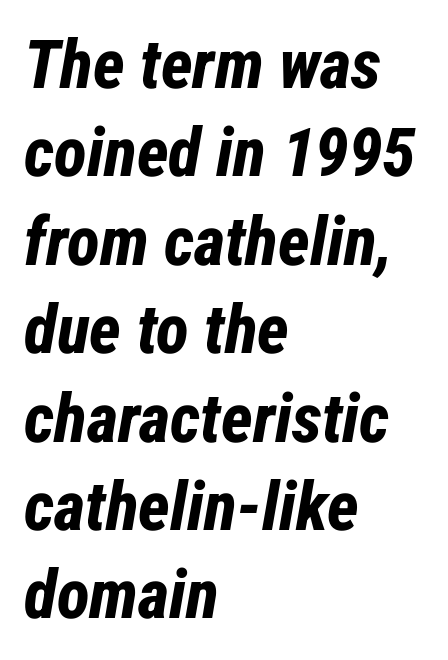
{"italic": "yes", "lean": "right", "slant_degrees": 12, "bold": "yes", "weight": "bold", "width": "condensed", "stroke_contrast": "low", "x_height": "medium", "monospaced": "no", "underline": "no", "align": "left", "line_spacing": "normal", "line_spacing_ratio": 1.3, "letter_spacing": "normal", "letter_spacing_em": 0.0, "glyph_px": 68}
